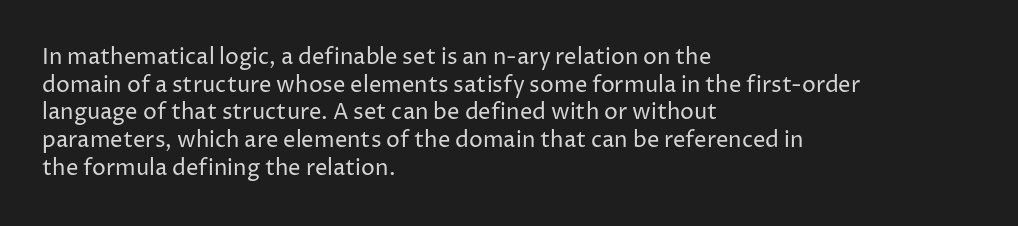
The image shows 22 px text type, upright; set left-aligned, normal line spacing (1.26x), normal letter spacing, not underlined.
